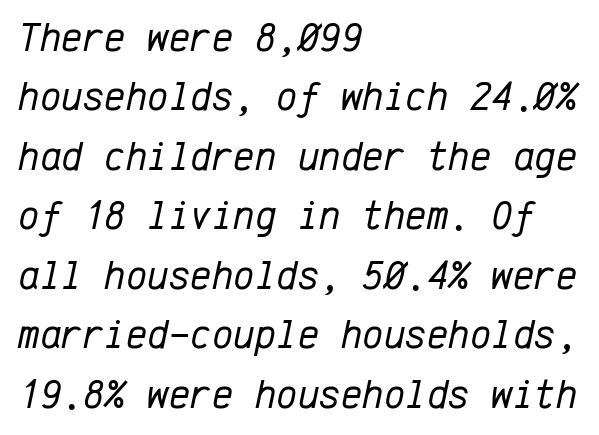
Q: Is the text bold? A: No.
Q: Is the text italic (slanted)? A: Yes, it leans right by about 12 degrees.
Q: Is the text underlined? A: No.
Q: How is the paragraph aligned? A: Left-aligned.
Q: Is the spacing between letters normal or unusually wide? A: Normal.
Q: Is the spacing between lines tight, normal or loose? A: Normal.
Q: Width (condensed, normal, or wide)? A: Normal.
Q: Stroke contrast? A: Low.
Q: x-height? A: Medium.
Q: Monospaced? A: Yes.
